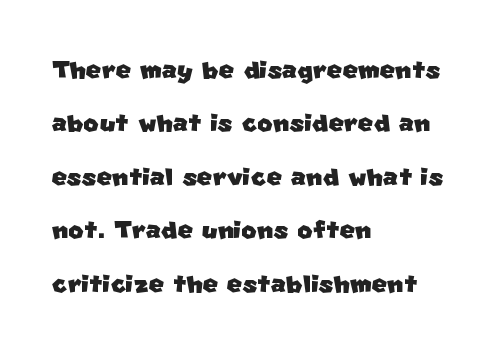
The image shows 33 px sans-serif type; set left-aligned, normal line spacing (1.62x), normal letter spacing, not underlined; low stroke contrast and a large x-height.
